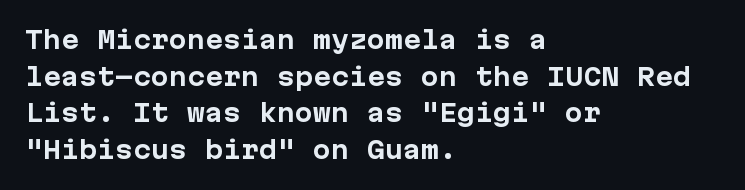
The image shows 24 px bold type, upright; set left-aligned, normal line spacing (1.53x), normal letter spacing, not underlined.
